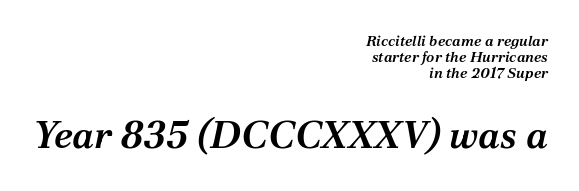
Q: Is the text bold? A: Semi-bold.
Q: Is the text italic (slanted)? A: Yes, it leans right by about 12 degrees.
Q: Is the typeface a serif or a sans-serif typeface? A: Serif.
Q: Is the text underlined? A: No.
Q: How is the paragraph aligned? A: Right-aligned.
Q: Is the spacing between letters normal or unusually wide? A: Normal.
Q: Is the spacing between lines tight, normal or loose? A: Tight.
Q: Which block of text is set in a larger size, the first (top) or the second (bottom)? A: The second (bottom) one.
Q: Width (condensed, normal, or wide)? A: Normal.
Q: Stroke contrast? A: Medium.
Q: x-height? A: Medium.
Q: Monospaced? A: No.
